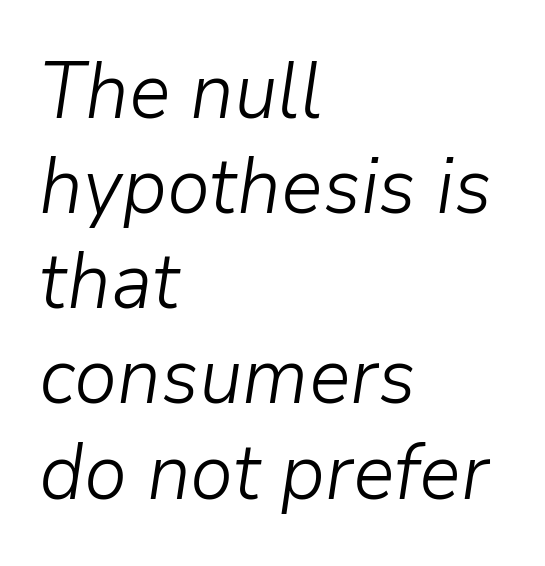
Q: Is the text bold? A: No.
Q: Is the text italic (slanted)? A: Yes, it leans right by about 9 degrees.
Q: Is the text underlined? A: No.
Q: How is the paragraph aligned? A: Left-aligned.
Q: Is the spacing between letters normal or unusually wide? A: Normal.
Q: Width (condensed, normal, or wide)? A: Normal.
Q: Stroke contrast? A: Low.
Q: x-height? A: Medium.
Q: Monospaced? A: No.
